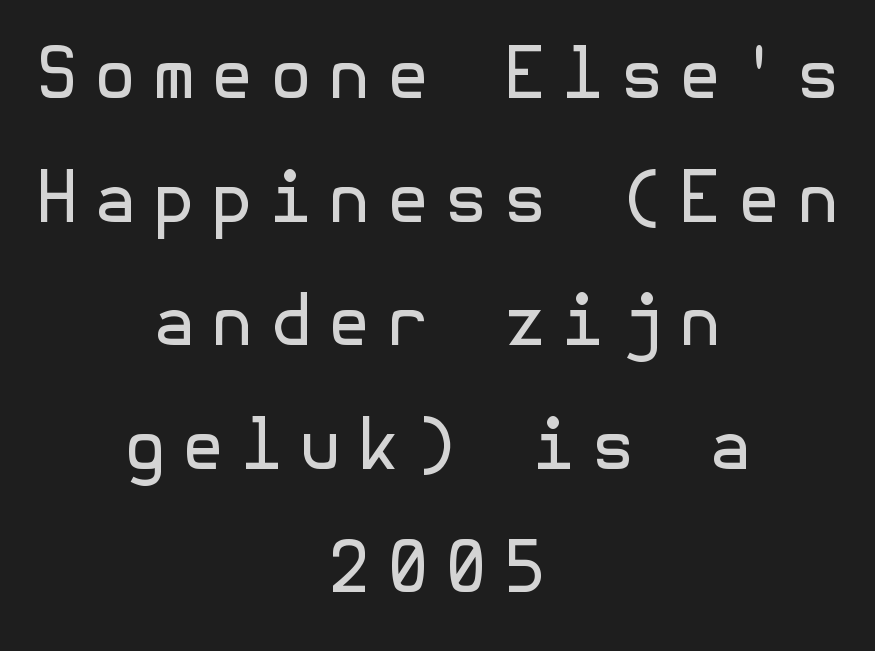
The image shows 69 px regular-weight sans-serif type, upright; set centered, line spacing 1.79x, unusually wide letter spacing (+0.23 em), not underlined; a medium x-height.
